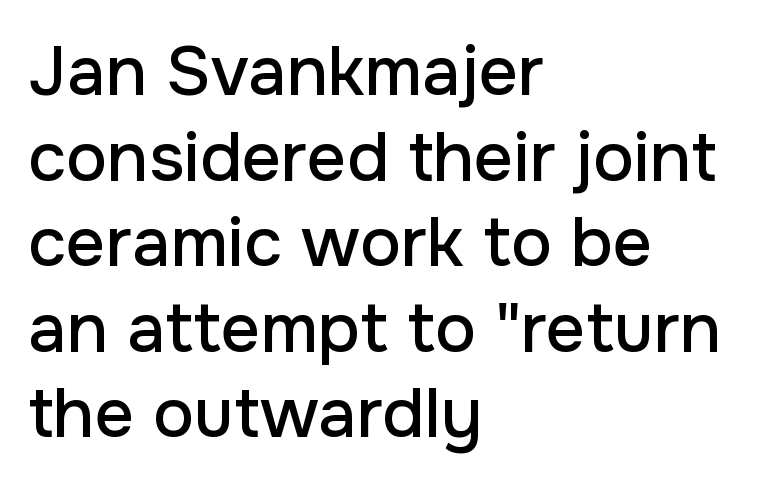
Spacing verdict: proportional, widths tailored to each character. The font family rendered here belongs to the sans-serif group. Leftover space on each line is placed entirely after the last word. Each word holds together tightly as a unit, with standard inter-letter gaps. No word sits above an underline. Notice how the stems are strictly vertical — no italics here.
